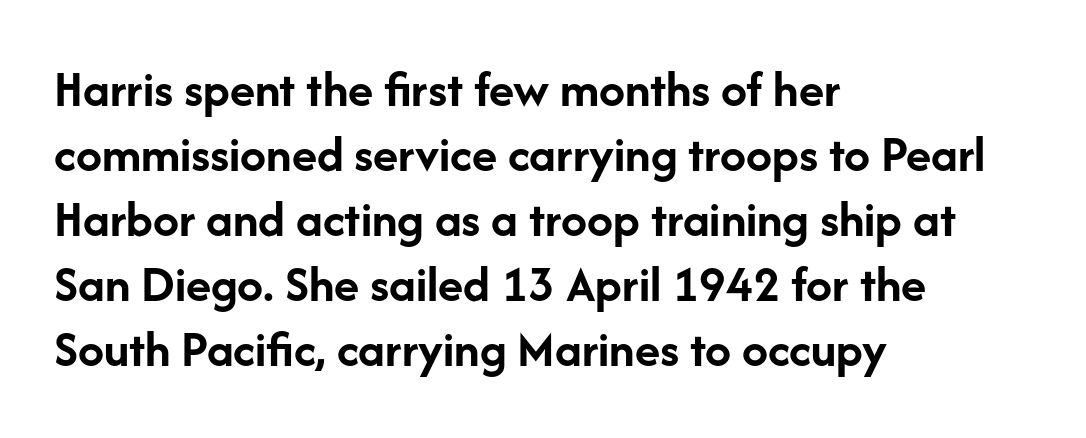
{"serif": "no", "italic": "no", "bold": "yes", "weight": "semibold", "width": "normal", "stroke_contrast": "low", "x_height": "medium", "monospaced": "no", "underline": "no", "align": "left", "line_spacing": "normal", "line_spacing_ratio": 1.25, "letter_spacing": "normal", "letter_spacing_em": 0.0, "glyph_px": 52}
